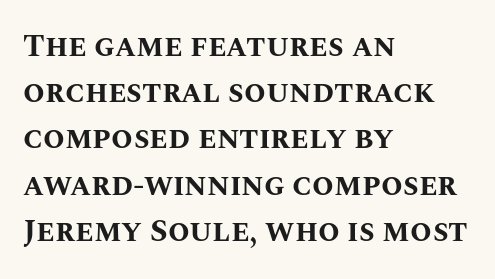
Layout note: lines flush left. These lines are rendered in a variable-pitch font. Does extra space separate the letters? No, they use regular spacing. Underline: absent. The font's upright variant was chosen for this text.
